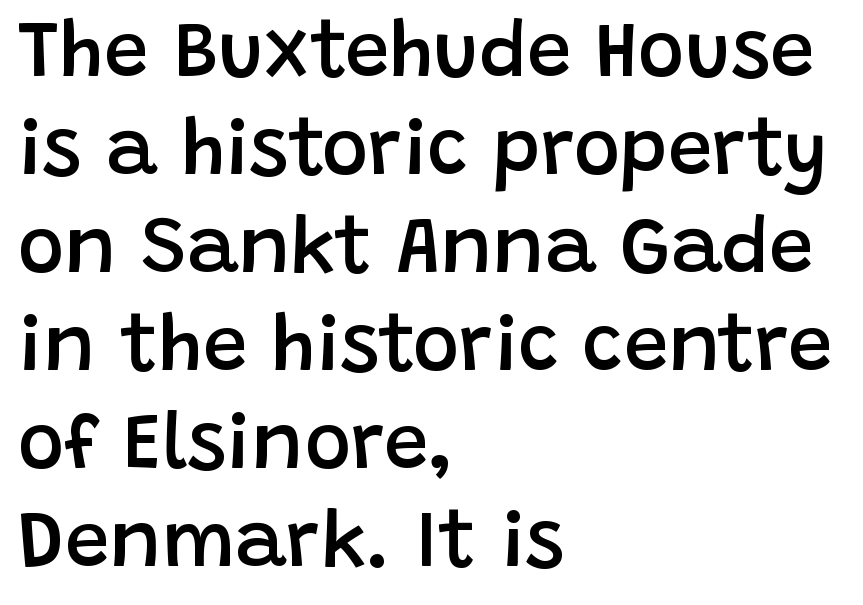
In terms of weight, the rendering is demibold, just under bold. You could call the tracking neutral — neither tight nor loose. Unlike italic type, these characters show no tilt at all. Alignment: flush left.
